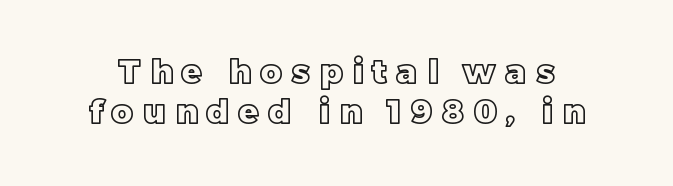
The image shows 33 px text type, upright; set line spacing 1.22x, unusually wide letter spacing (+0.29 em), not underlined; a large x-height.
